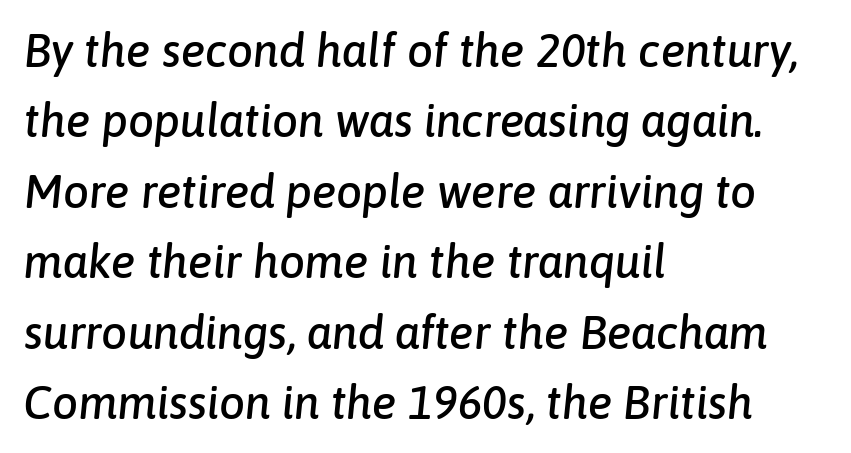
{"italic": "yes", "lean": "right", "slant_degrees": 6, "width": "normal", "stroke_contrast": "low", "x_height": "medium", "monospaced": "no", "underline": "no", "align": "left", "line_spacing": "normal", "line_spacing_ratio": 1.53, "letter_spacing": "normal", "letter_spacing_em": 0.0, "glyph_px": 46}
